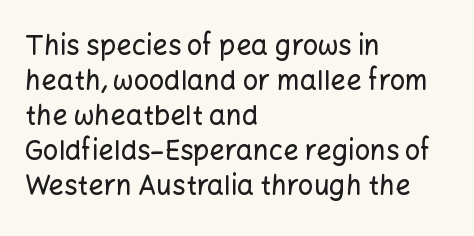
In CSS terms this would be text-align: left. Does the lettering tilt? It doesn't — this is upright. The strip under each line holds only bare page. Each word holds together tightly as a unit, with standard inter-letter gaps. These lines sit exactly where default settings would place them.
